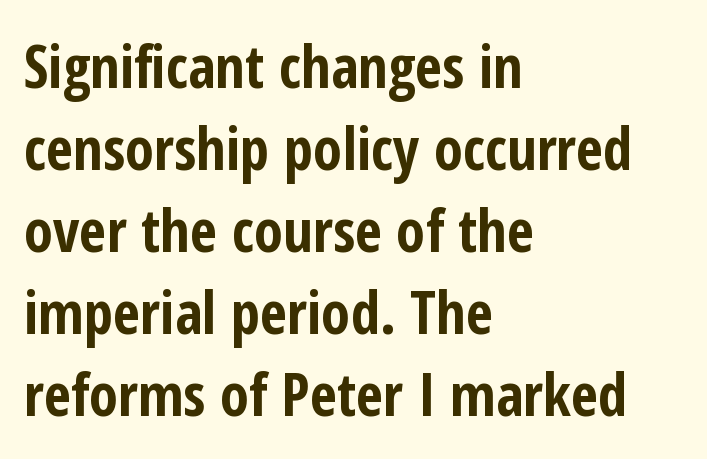
The image shows 59 px bold, condensed sans-serif type, upright; set left-aligned, normal line spacing (1.39x), normal letter spacing, not underlined; low stroke contrast and a medium x-height.
